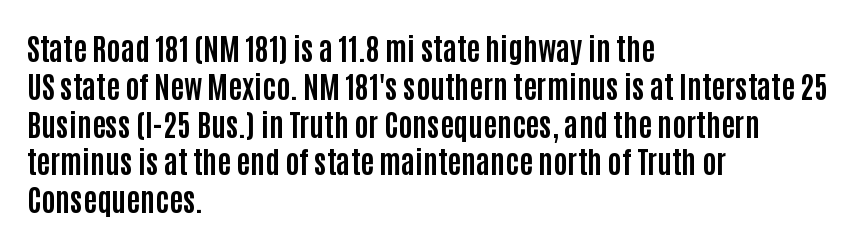
The image shows 30 px bold, condensed sans-serif type, upright; set left-aligned, normal line spacing (1.26x), normal letter spacing, not underlined; low stroke contrast and a large x-height.
